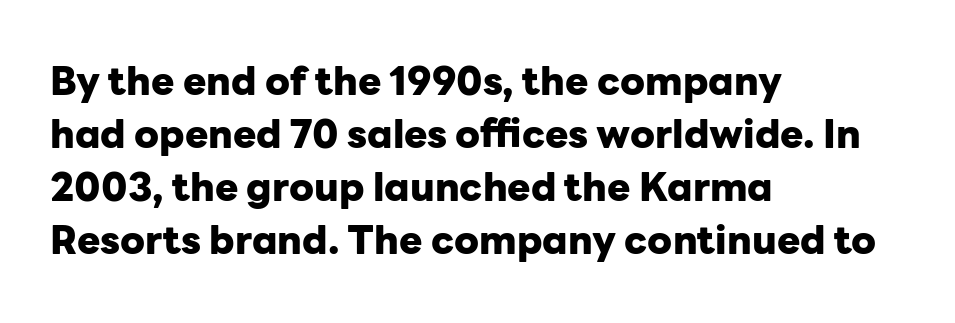
The image shows 39 px heavy sans-serif type, upright; set left-aligned, normal line spacing (1.36x), normal letter spacing, not underlined; low stroke contrast and a medium x-height.
